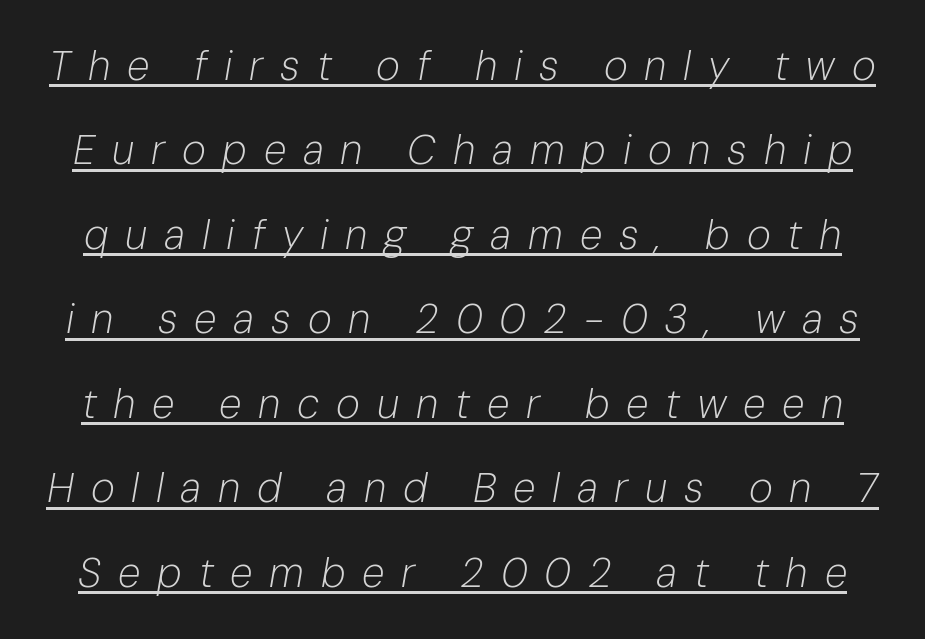
The font sits on the lighter half of the weight spectrum, regular included. Letter spacing: wide. Summary of vertical rhythm: relaxed, with wide interline spacing. Underlined type.
